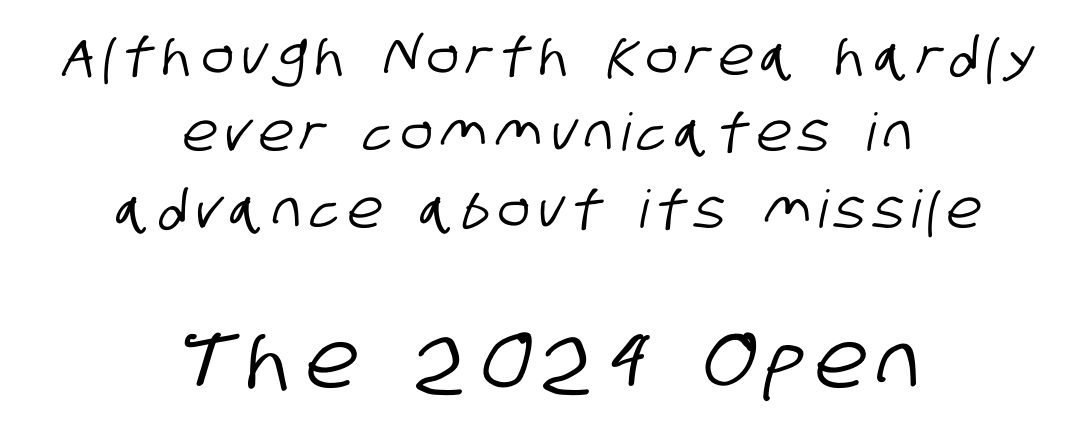
The image shows 78 px condensed sans-serif type; set centered, normal line spacing (1.47x), not underlined; the second (bottom) block is 1.5x larger; low stroke contrast and a large x-height.
